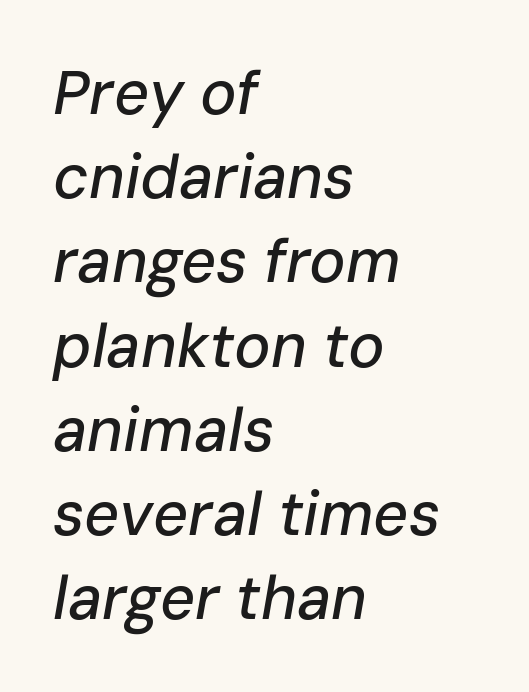
The image shows 61 px text type, italic (leaning right); set left-aligned, normal line spacing (1.38x), normal letter spacing, not underlined; low stroke contrast and a medium x-height.
